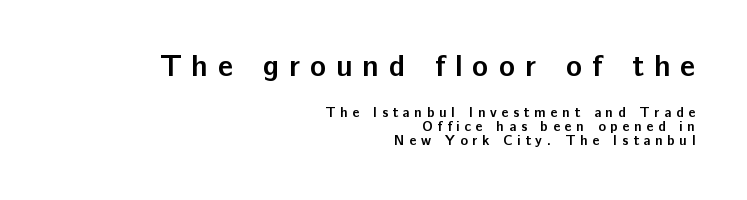
{"serif": "no", "italic": "no", "bold": "yes", "weight": "semibold", "width": "normal", "stroke_contrast": "low", "x_height": "medium", "monospaced": "no", "underline": "no", "align": "right", "line_spacing": "tight", "line_spacing_ratio": 0.98, "letter_spacing": "wide", "letter_spacing_em": 0.33, "larger_block": "first", "size_ratio": 2.14, "glyph_px": 30}
